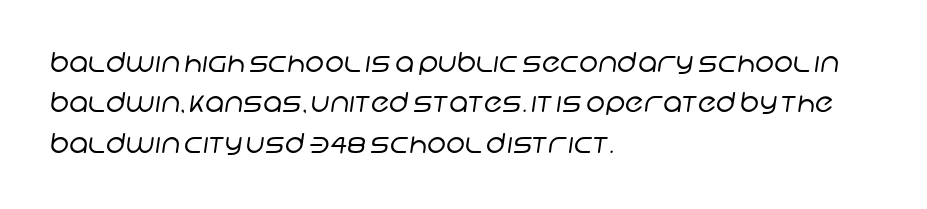
Q: Is the text bold? A: No.
Q: Is the text underlined? A: No.
Q: How is the paragraph aligned? A: Left-aligned.
Q: Is the spacing between letters normal or unusually wide? A: Normal.
Q: Is the spacing between lines tight, normal or loose? A: Normal.
